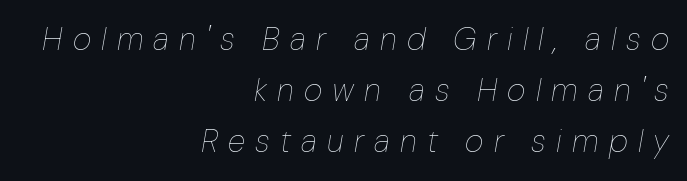
The typesetter chose a ragged-left arrangement here. Emphasis-style slanted type is in use. Decoration check: the copy has no underline. You could only call the tracking loose — the letters float apart. Successive baselines arrive at the customary interval.
